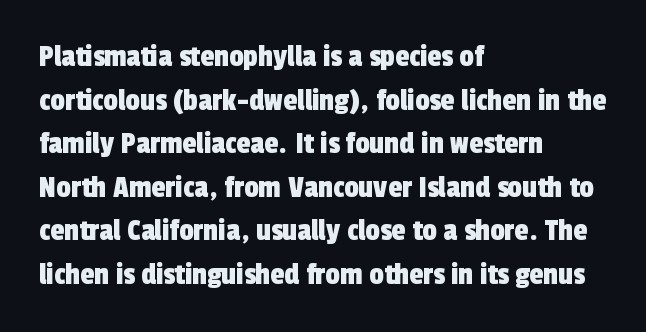
The image shows 32 px condensed sans-serif type; set left-aligned, normal line spacing (1.36x), normal letter spacing, not underlined; a medium x-height.
